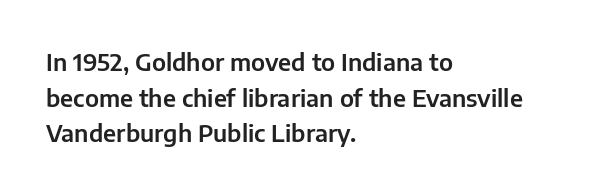
Q: Is the text italic (slanted)? A: No, it is upright.
Q: Is the text underlined? A: No.
Q: How is the paragraph aligned? A: Left-aligned.
Q: Is the spacing between letters normal or unusually wide? A: Normal.
Q: Is the spacing between lines tight, normal or loose? A: Normal.
